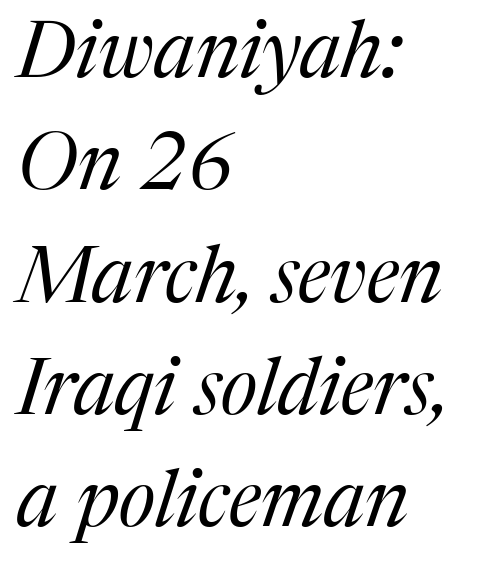
{"serif": "yes", "italic": "yes", "lean": "right", "slant_degrees": 17, "bold": "no", "weight": "regular", "width": "normal", "stroke_contrast": "medium", "x_height": "medium", "monospaced": "no", "underline": "no", "align": "left", "line_spacing": "normal", "line_spacing_ratio": 1.44, "letter_spacing": "normal", "letter_spacing_em": 0.0, "glyph_px": 78}
